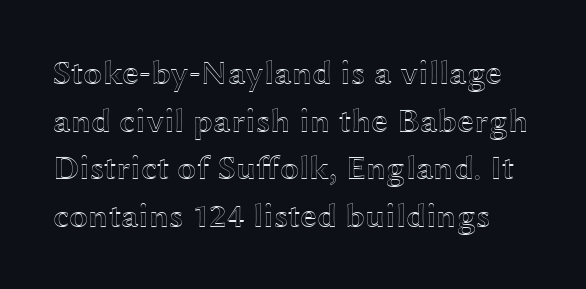
The image shows 34 px wide type, upright; set normal line spacing (1.4x), normal letter spacing, not underlined; a medium x-height.
